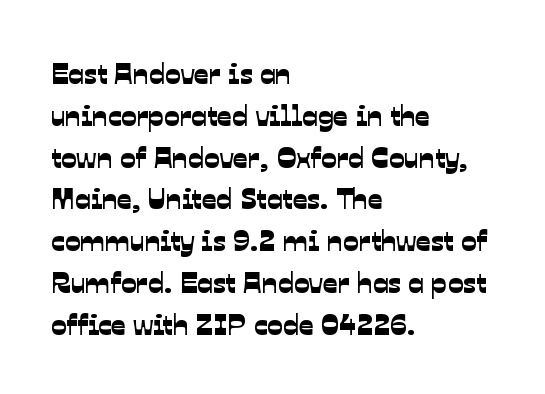
{"serif": "no", "width": "normal", "stroke_contrast": "low", "x_height": "medium", "monospaced": "no", "underline": "no", "align": "left", "line_spacing": "normal", "line_spacing_ratio": 1.44, "letter_spacing": "normal", "letter_spacing_em": 0.0, "glyph_px": 29}
